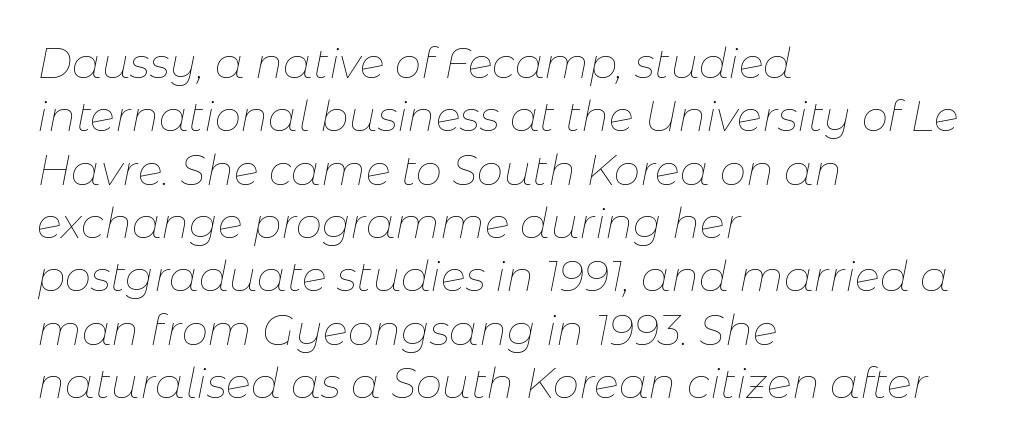
Think of a printed novel: that variable character pitch is what you see here. Visually the block forms a straight wall on the left and a jagged coastline on the right. Letters have the restrained weight of plain body copy at most. Is the letter spacing exaggerated? No — it looks like the ordinary default. Quick note: italic.
